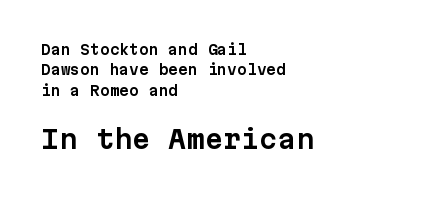
Q: Is the text italic (slanted)? A: No, it is upright.
Q: Is the text underlined? A: No.
Q: How is the paragraph aligned? A: Left-aligned.
Q: Is the spacing between letters normal or unusually wide? A: Normal.
Q: Is the spacing between lines tight, normal or loose? A: Normal.
Q: Which block of text is set in a larger size, the first (top) or the second (bottom)? A: The second (bottom) one.
